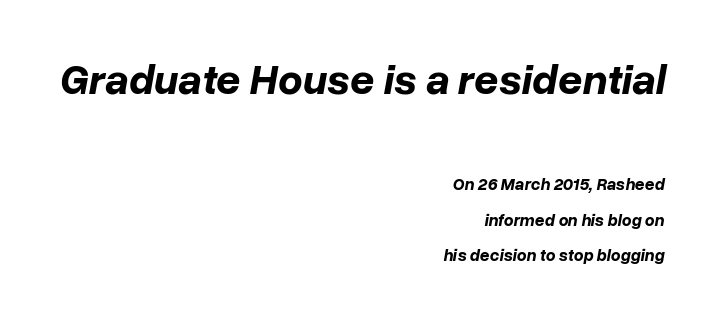
Note the varied advance widths — an 'i' is clearly narrower than an 'm'. Standard letterfit; no display-style spreading of the glyphs. These words are printed bold, with thick strokes throughout. Is the block centered? No — it sits flush against the right margin. The designer gave the opening block more size than the closing block.
